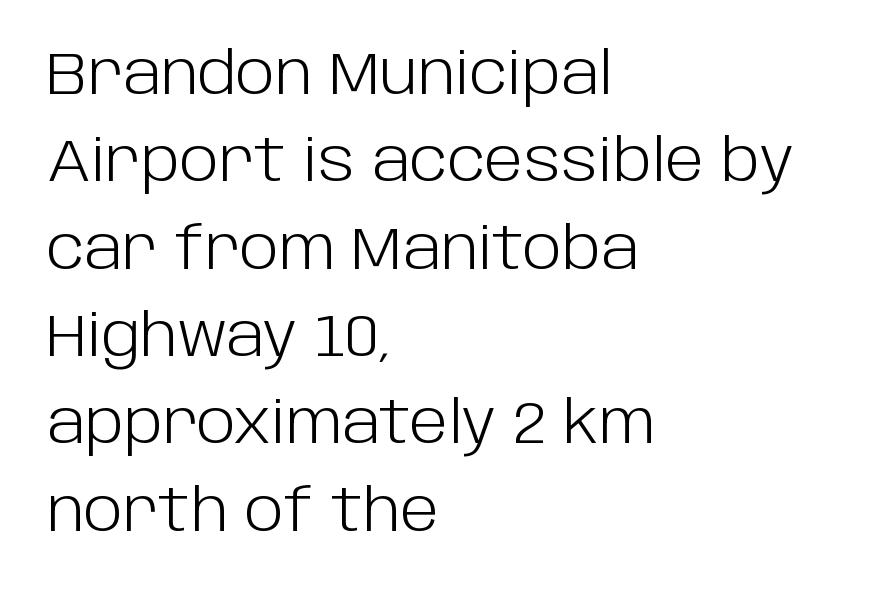
Q: Is the text bold? A: No.
Q: Is the text italic (slanted)? A: No, it is upright.
Q: Is the typeface a serif or a sans-serif typeface? A: Sans-serif.
Q: Is the text underlined? A: No.
Q: How is the paragraph aligned? A: Left-aligned.
Q: Is the spacing between letters normal or unusually wide? A: Normal.
Q: Is the spacing between lines tight, normal or loose? A: Normal.
Q: Width (condensed, normal, or wide)? A: Normal.
Q: Stroke contrast? A: Low.
Q: x-height? A: Large.
Q: Monospaced? A: No.
